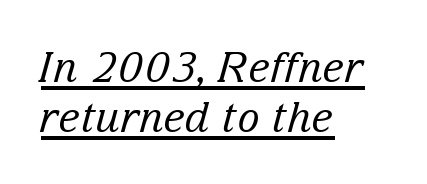
Q: Is the text bold? A: No.
Q: Is the text italic (slanted)? A: Yes, it leans right by about 15 degrees.
Q: Is the typeface a serif or a sans-serif typeface? A: Serif.
Q: Is the text underlined? A: Yes.
Q: How is the paragraph aligned? A: Left-aligned.
Q: Is the spacing between letters normal or unusually wide? A: Normal.
Q: Width (condensed, normal, or wide)? A: Normal.
Q: Stroke contrast? A: Low.
Q: x-height? A: Medium.
Q: Monospaced? A: No.
